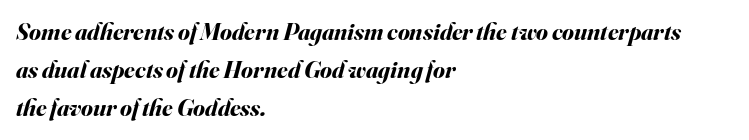
{"italic": "yes", "lean": "right", "slant_degrees": 16, "bold": "yes", "underline": "no", "align": "left", "line_spacing": "normal", "line_spacing_ratio": 1.59, "letter_spacing": "normal", "letter_spacing_em": 0.0, "glyph_px": 24}
